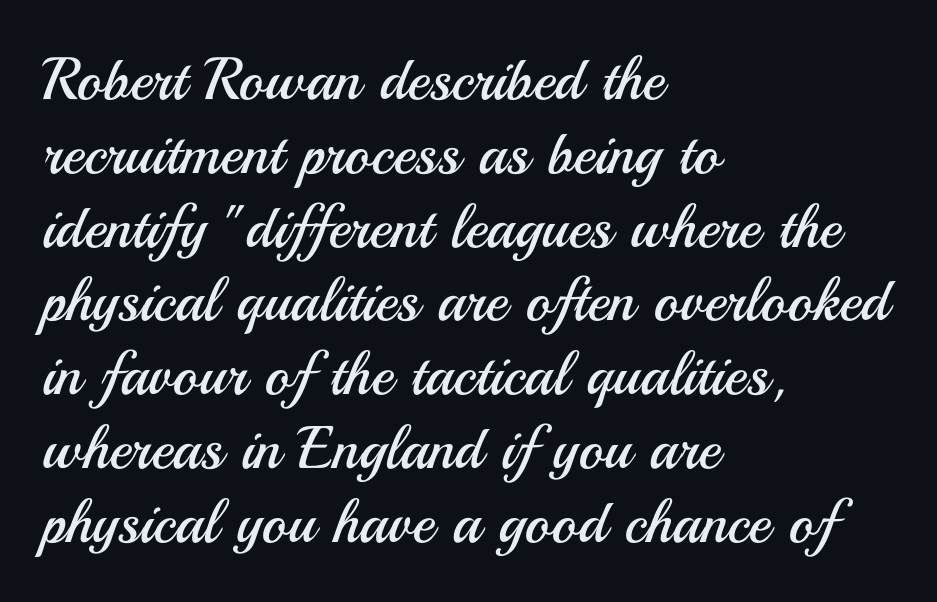
{"serif": "no", "bold": "no", "weight": "regular", "width": "normal", "stroke_contrast": "medium", "x_height": "small", "monospaced": "no", "underline": "no", "align": "left", "line_spacing_ratio": 1.23, "letter_spacing": "normal", "letter_spacing_em": 0.0, "glyph_px": 60}
